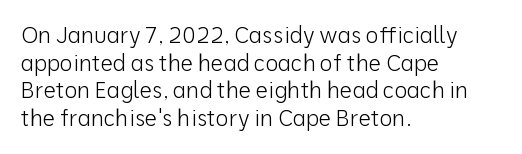
The image shows 22 px text type, upright; set left-aligned, normal line spacing (1.26x), normal letter spacing, not underlined.
